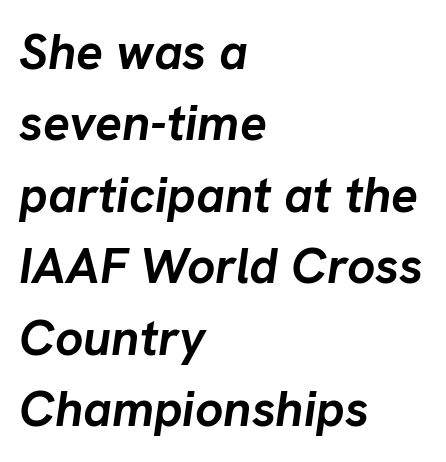
Q: Is the text bold? A: Yes.
Q: Is the text italic (slanted)? A: Yes, it leans right by about 8 degrees.
Q: Is the text underlined? A: No.
Q: How is the paragraph aligned? A: Left-aligned.
Q: Is the spacing between letters normal or unusually wide? A: Normal.
Q: Is the spacing between lines tight, normal or loose? A: Normal.
Q: Width (condensed, normal, or wide)? A: Normal.
Q: Stroke contrast? A: Low.
Q: x-height? A: Medium.
Q: Monospaced? A: No.
